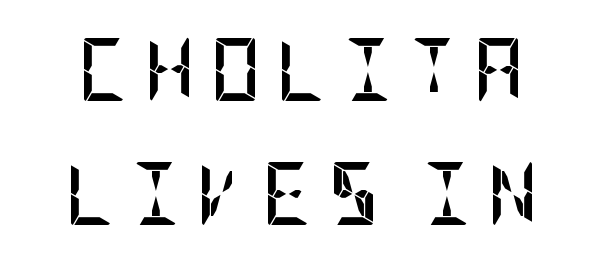
{"serif": "no", "italic": "no", "bold": "yes", "weight": "semibold", "width": "condensed", "stroke_contrast": "low", "x_height": "large", "underline": "no", "line_spacing": "loose", "line_spacing_ratio": 1.97, "letter_spacing": "wide", "letter_spacing_em": 0.23, "glyph_px": 63}
